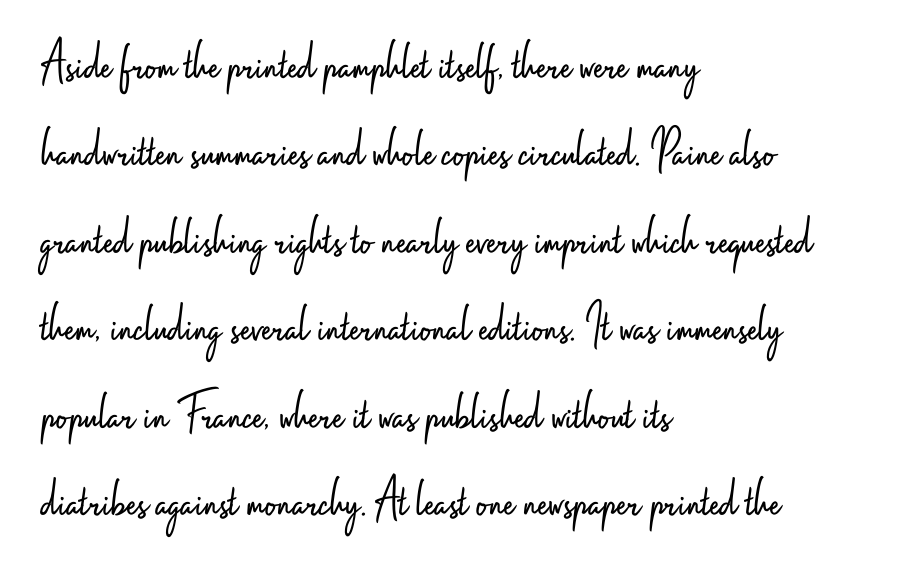
Q: Is the text bold? A: No.
Q: Is the text italic (slanted)? A: Yes.
Q: Is the typeface a serif or a sans-serif typeface? A: Sans-serif.
Q: Is the text underlined? A: No.
Q: How is the paragraph aligned? A: Left-aligned.
Q: Is the spacing between letters normal or unusually wide? A: Normal.
Q: Is the spacing between lines tight, normal or loose? A: Normal.
Q: Width (condensed, normal, or wide)? A: Condensed.
Q: Stroke contrast? A: Low.
Q: x-height? A: Small.
Q: Monospaced? A: No.
